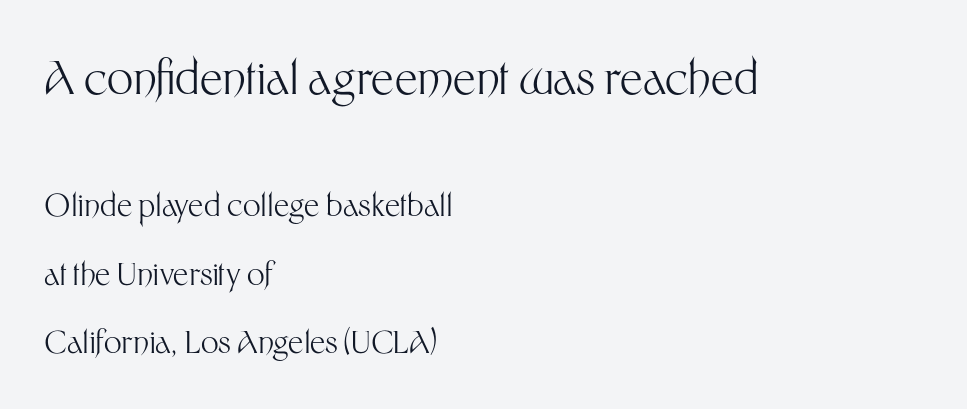
{"serif": "no", "italic": "no", "bold": "no", "weight": "light", "width": "normal", "stroke_contrast": "medium", "x_height": "medium", "monospaced": "no", "underline": "no", "align": "left", "line_spacing": "loose", "line_spacing_ratio": 2.21, "letter_spacing": "normal", "letter_spacing_em": 0.0, "larger_block": "first", "size_ratio": 1.48, "glyph_px": 46}
